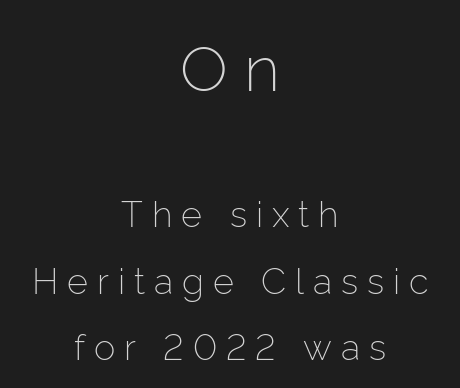
Grotesque or geometric, the face here clearly has no serifs. Italic? Not at all — the glyphs are vertical. Words float on clear page, feet unadorned. The emphasis by scale lands on block number one, above. A typesetter would call this heavily tracked-out type. These glyphs show unthickened strokes, regular width or finer.
